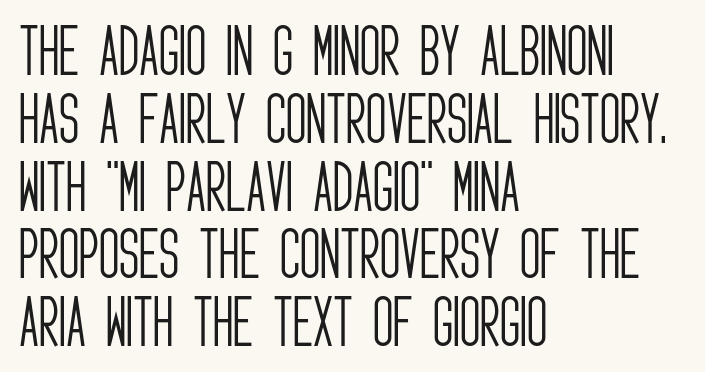
The image shows 56 px light, condensed sans-serif type, upright; set left-aligned, line spacing 1.21x, normal letter spacing, not underlined; low stroke contrast and a large x-height.
